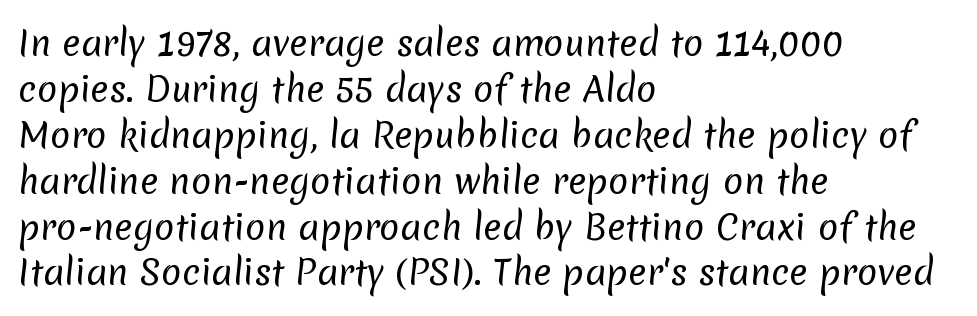
The image shows 34 px regular-weight sans-serif type; set left-aligned, normal line spacing (1.35x), normal letter spacing, not underlined; low stroke contrast and a medium x-height.
